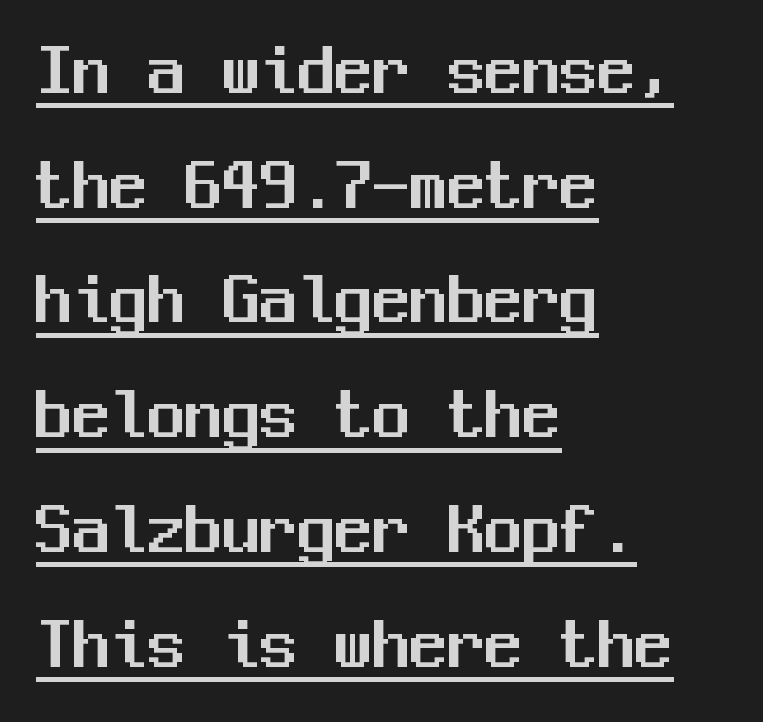
Q: Is the text italic (slanted)? A: No, it is upright.
Q: Is the typeface a serif or a sans-serif typeface? A: Sans-serif.
Q: Is the text underlined? A: Yes.
Q: How is the paragraph aligned? A: Left-aligned.
Q: Is the spacing between letters normal or unusually wide? A: Normal.
Q: Is the spacing between lines tight, normal or loose? A: Normal.
Q: Width (condensed, normal, or wide)? A: Normal.
Q: Stroke contrast? A: Medium.
Q: x-height? A: Medium.
Q: Monospaced? A: Yes.
